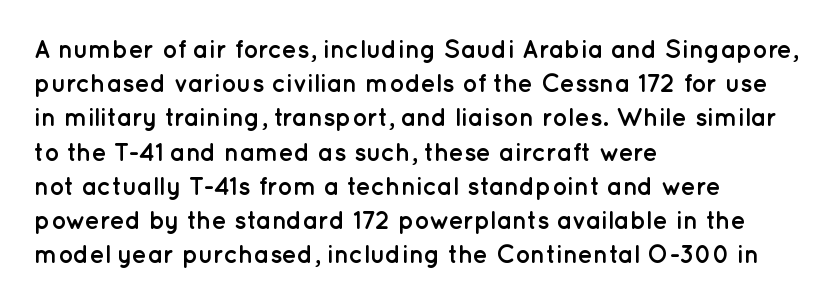
{"italic": "no", "bold": "yes", "underline": "no", "align": "left", "line_spacing": "normal", "line_spacing_ratio": 1.37, "letter_spacing": "normal", "letter_spacing_em": 0.0, "glyph_px": 25}
